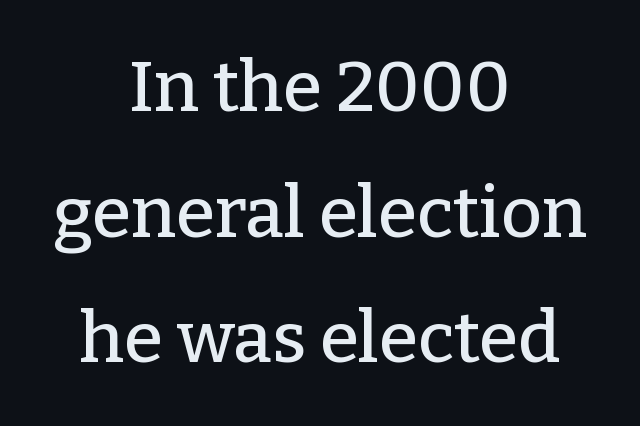
Q: Is the text italic (slanted)? A: No, it is upright.
Q: Is the typeface a serif or a sans-serif typeface? A: Serif.
Q: Is the text underlined? A: No.
Q: How is the paragraph aligned? A: Centered.
Q: Is the spacing between letters normal or unusually wide? A: Normal.
Q: Width (condensed, normal, or wide)? A: Normal.
Q: Stroke contrast? A: Low.
Q: x-height? A: Medium.
Q: Monospaced? A: No.
